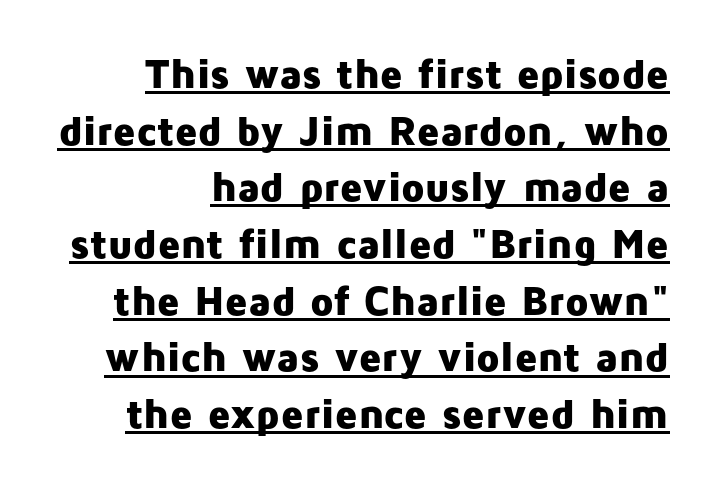
The image shows 42 px heavy sans-serif type, upright; set right-aligned, normal line spacing (1.35x), normal letter spacing, underlined; low stroke contrast and a medium x-height.
